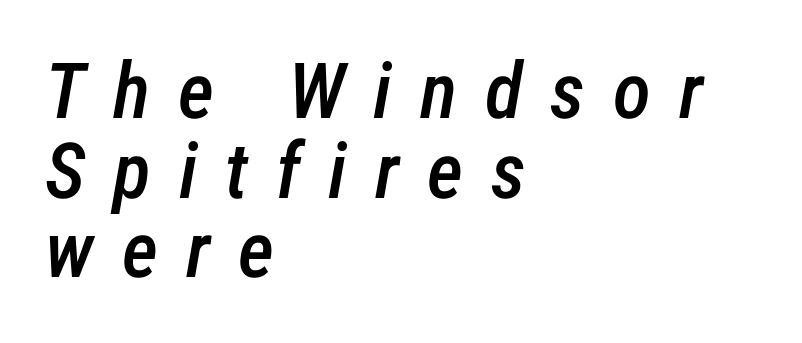
{"italic": "yes", "lean": "right", "slant_degrees": 12, "bold": "semi", "weight": "semibold", "width": "condensed", "stroke_contrast": "low", "x_height": "medium", "monospaced": "no", "underline": "no", "align": "left", "line_spacing": "tight", "line_spacing_ratio": 1.02, "letter_spacing": "wide", "letter_spacing_em": 0.36, "glyph_px": 78}
